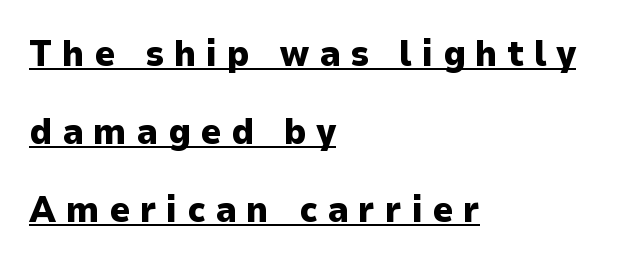
Q: Is the text bold? A: Yes.
Q: Is the text italic (slanted)? A: No, it is upright.
Q: Is the typeface a serif or a sans-serif typeface? A: Sans-serif.
Q: Is the text underlined? A: Yes.
Q: How is the paragraph aligned? A: Left-aligned.
Q: Is the spacing between letters normal or unusually wide? A: Unusually wide.
Q: Is the spacing between lines tight, normal or loose? A: Loose.
Q: Width (condensed, normal, or wide)? A: Normal.
Q: Stroke contrast? A: Low.
Q: x-height? A: Medium.
Q: Monospaced? A: No.
